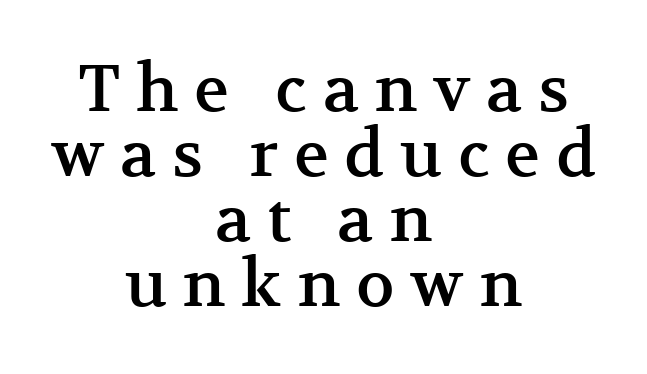
{"serif": "yes", "italic": "no", "width": "normal", "stroke_contrast": "medium", "x_height": "medium", "monospaced": "no", "underline": "no", "align": "center", "line_spacing": "tight", "line_spacing_ratio": 1.0, "letter_spacing": "wide", "letter_spacing_em": 0.24, "glyph_px": 65}
